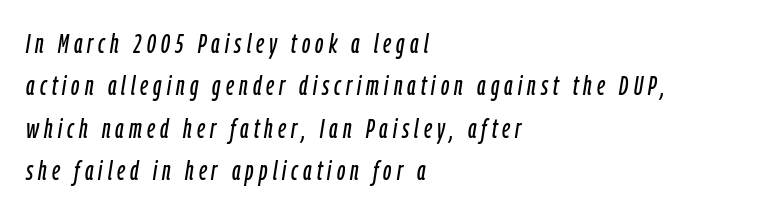
Caption: multi-line text, flush left, ragged right. The specimen reads as italic at a glance. Horizontal bands of white between lines are of average thickness. Only glyphs here, with clear space below each row.
